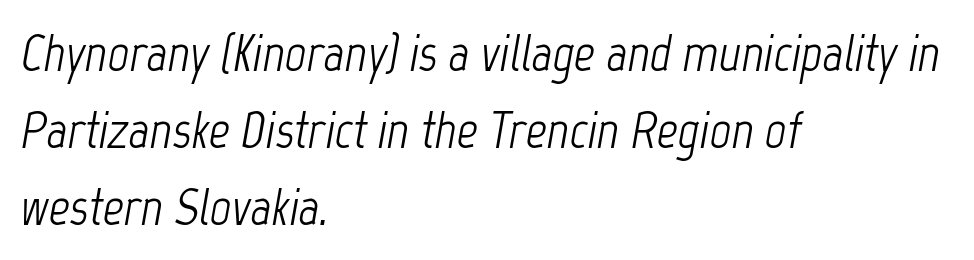
The image shows 52 px light, condensed type, italic (leaning right); set left-aligned, normal line spacing (1.48x), normal letter spacing, not underlined; low stroke contrast and a medium x-height.
